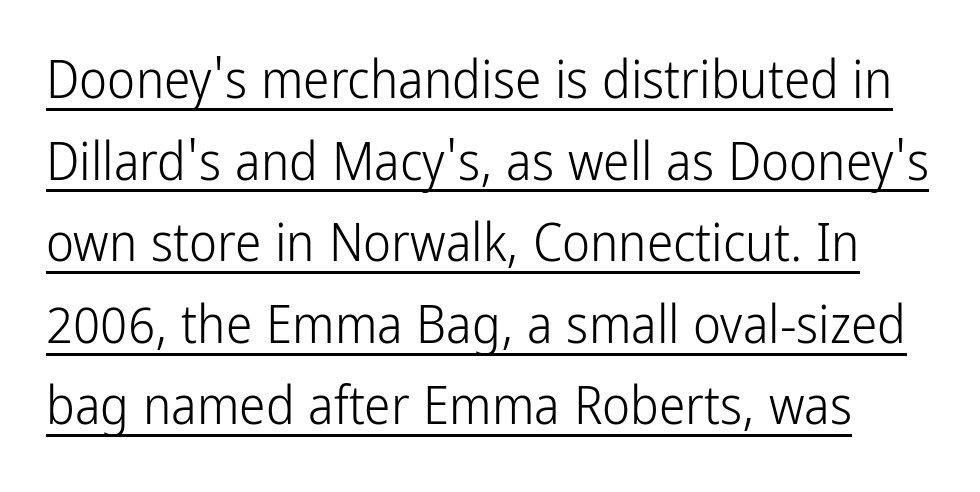
Serifs: no, the terminals of the letterforms are clean. Is this a fixed-width face? No — the glyphs have proportional, varying widths. This block has exactly the height ordinary leading produces. Standard letterfit; no display-style spreading of the glyphs. Stroke thickness stays within the range of a standard reading face or lighter. You can see a thin bar hugging the bottom of the glyphs.
